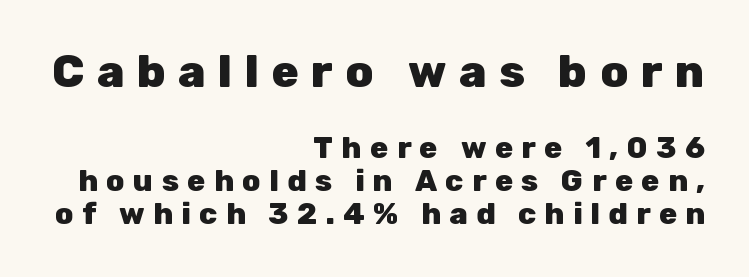
The tracking reads as deliberately expanded to a designer's eye. Is this a fixed-width face? No — the glyphs have proportional, varying widths. The passage shown begins with its larger block and ends with its smaller one. Tall strokes in this sample are plumb rather than angled.
